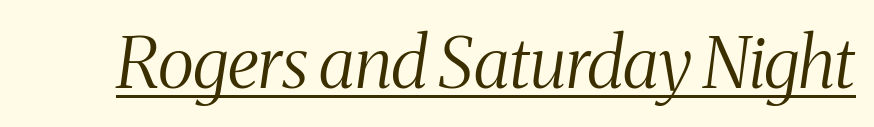
{"serif": "yes", "italic": "yes", "lean": "right", "slant_degrees": 8, "bold": "no", "weight": "light", "width": "condensed", "stroke_contrast": "medium", "x_height": "medium", "monospaced": "no", "underline": "yes", "letter_spacing": "normal", "letter_spacing_em": 0.0, "glyph_px": 70}
